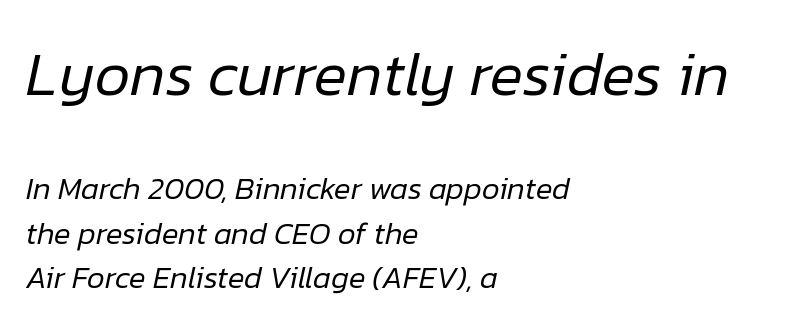
The lines sit at an ordinary, default distance from one another. Does the bottom block carry the larger type? No, the top block does. Here the designer chose a conventional face with non-uniform glyph widths. Default kerning and tracking; the words read as compact shapes. Short and long lines alike share a common starting point at left. The letters are slanted; this is an italic face.
